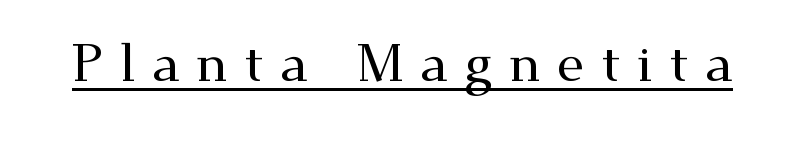
{"serif": "yes", "italic": "no", "width": "wide", "stroke_contrast": "medium", "x_height": "small", "monospaced": "no", "underline": "yes", "letter_spacing": "wide", "letter_spacing_em": 0.32, "glyph_px": 52}
